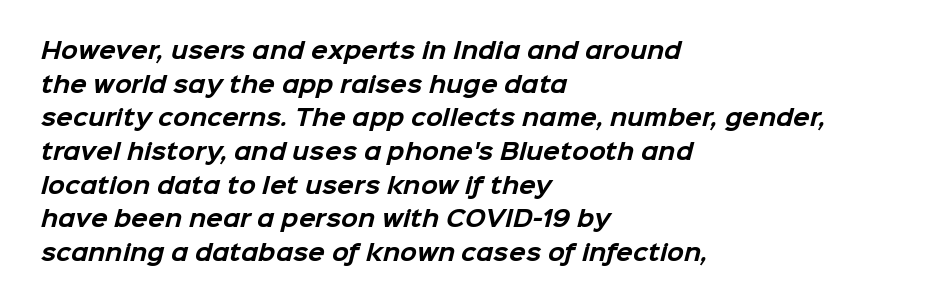
The image shows 22 px bold type; set left-aligned, normal line spacing (1.53x), normal letter spacing, not underlined.
